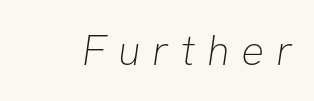
Lines of text with bare space underneath. The strokes carry an ordinary text weight at most. The designer went with a sans here, leaving each stem footless. The tracking jumps out immediately: characters are airy and widely separated.
